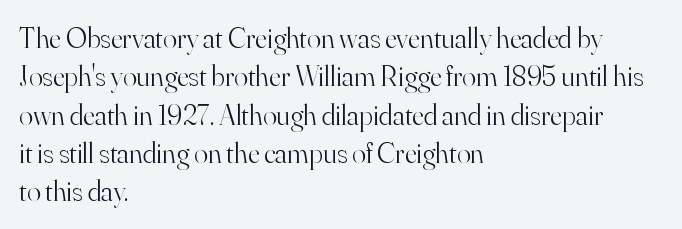
{"serif": "yes", "italic": "no", "bold": "no", "weight": "light", "width": "normal", "stroke_contrast": "high", "x_height": "small", "monospaced": "no", "underline": "no", "align": "left", "line_spacing": "normal", "line_spacing_ratio": 1.32, "letter_spacing": "normal", "letter_spacing_em": 0.0, "glyph_px": 29}
